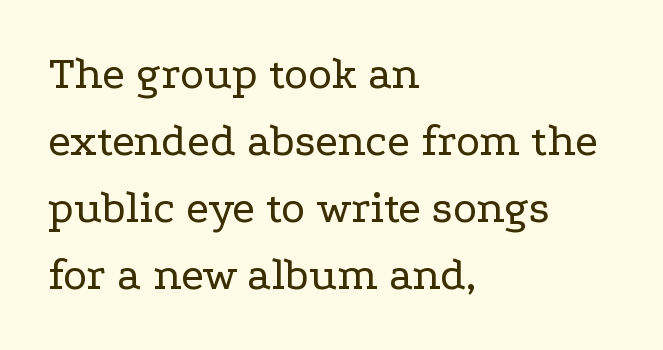
{"serif": "yes", "italic": "no", "bold": "no", "weight": "regular", "width": "wide", "stroke_contrast": "low", "x_height": "medium", "monospaced": "no", "underline": "no", "align": "left", "line_spacing": "normal", "line_spacing_ratio": 1.46, "letter_spacing": "normal", "letter_spacing_em": 0.0, "glyph_px": 46}
